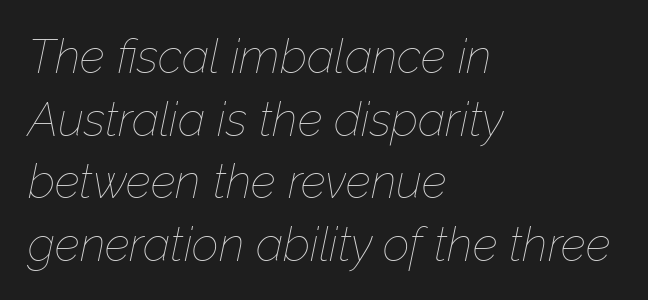
Letters have the restrained weight of plain body copy at most. The text carries the slant typical of an italic or oblique font. A student would call this left alignment; a typographer would say flush left, rag right. Look at the tracking — it's just the regular setting, nothing added. Unmarked baselines from the first word to the last.
